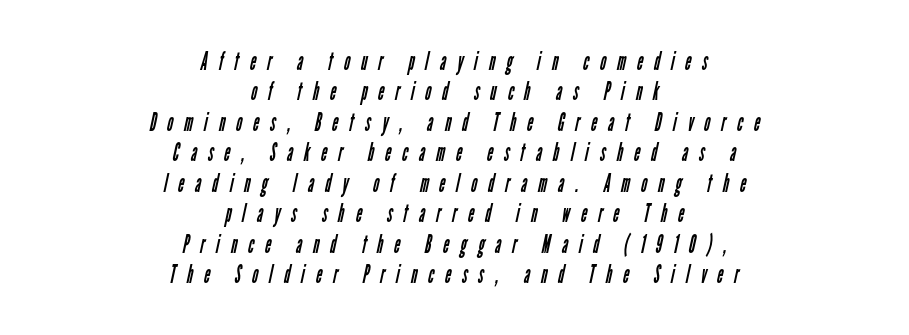
Casual observation: everything's sitting right in the middle. The tracking reads as deliberately expanded to a designer's eye. Check under the words: just untouched page. Bold? No — there's no thickening of the strokes.
